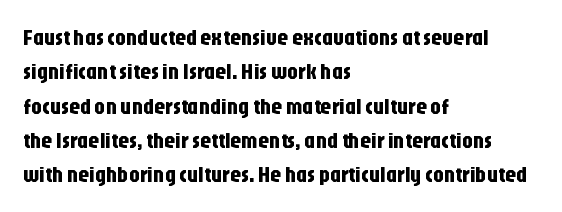
Teacher's note: observe the even left margin — that is flush-left alignment. The passage shown has conventional tracking throughout. It's the straight-up-and-down kind of type. The block of text has a typical density, with ordinary space between rows. The area under the type is left untouched.
